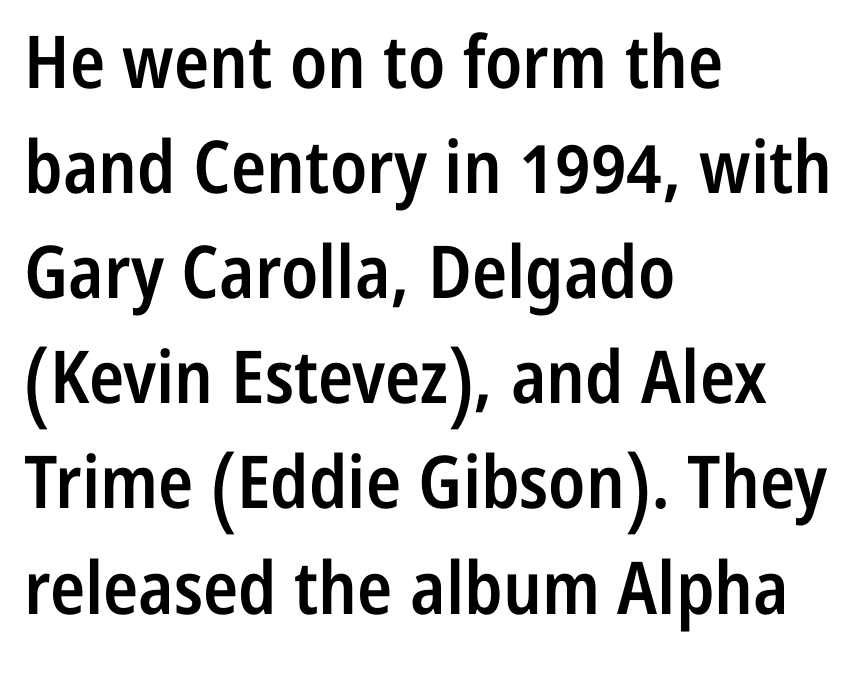
{"serif": "no", "italic": "no", "bold": "semi", "weight": "semibold", "width": "condensed", "stroke_contrast": "low", "x_height": "medium", "monospaced": "no", "underline": "no", "align": "left", "line_spacing": "normal", "line_spacing_ratio": 1.44, "letter_spacing": "normal", "letter_spacing_em": 0.0, "glyph_px": 73}
